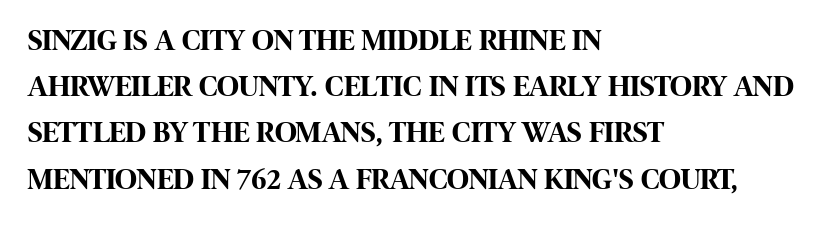
The image shows 30 px bold, condensed sans-serif type, upright; set left-aligned, normal line spacing (1.54x), normal letter spacing, not underlined; high stroke contrast and a large x-height.
